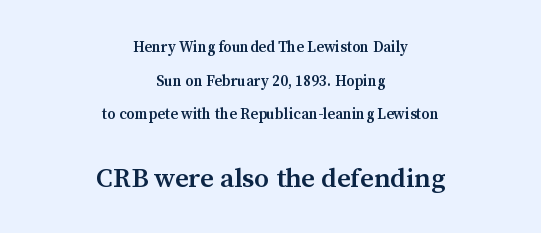
{"italic": "no", "bold": "semi", "underline": "no", "align": "center", "line_spacing": "loose", "line_spacing_ratio": 2.25, "letter_spacing": "normal", "letter_spacing_em": 0.0, "larger_block": "second", "size_ratio": 1.8, "glyph_px": 27}
